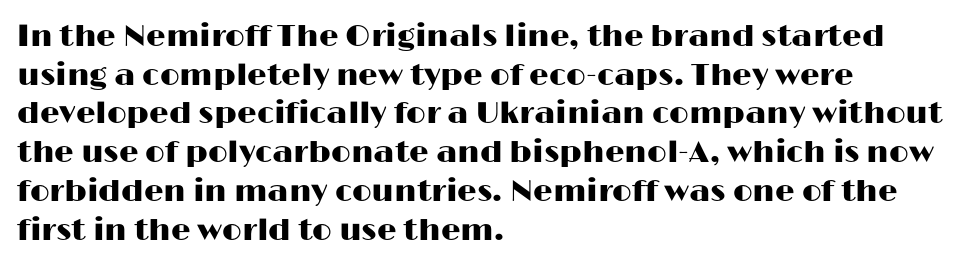
{"serif": "no", "italic": "no", "width": "wide", "stroke_contrast": "high", "x_height": "medium", "monospaced": "no", "underline": "no", "align": "left", "line_spacing": "normal", "line_spacing_ratio": 1.25, "letter_spacing": "normal", "letter_spacing_em": 0.0, "glyph_px": 31}
